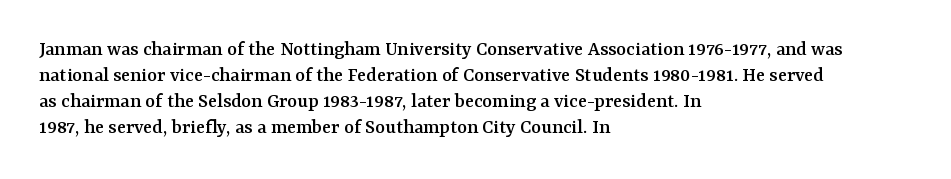
The typesetter chose a ragged-right arrangement here. The type sits square on the baseline with zero lean. There is no visible air inserted between adjacent glyphs. Has an underline been added? It has not.
